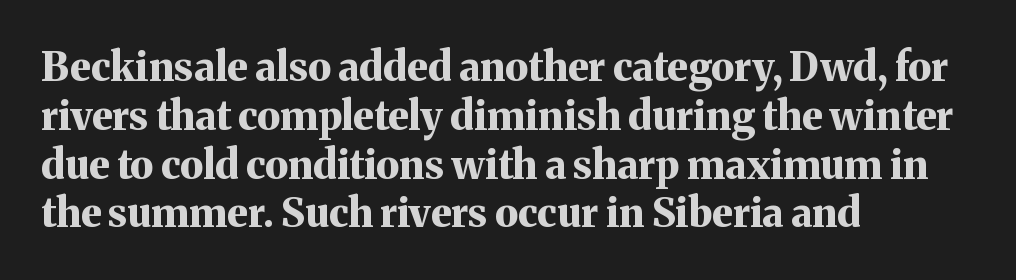
Q: Is the text bold? A: Yes.
Q: Is the text italic (slanted)? A: No, it is upright.
Q: Is the typeface a serif or a sans-serif typeface? A: Serif.
Q: Is the text underlined? A: No.
Q: How is the paragraph aligned? A: Left-aligned.
Q: Is the spacing between letters normal or unusually wide? A: Normal.
Q: Width (condensed, normal, or wide)? A: Normal.
Q: Stroke contrast? A: Medium.
Q: x-height? A: Medium.
Q: Monospaced? A: No.
